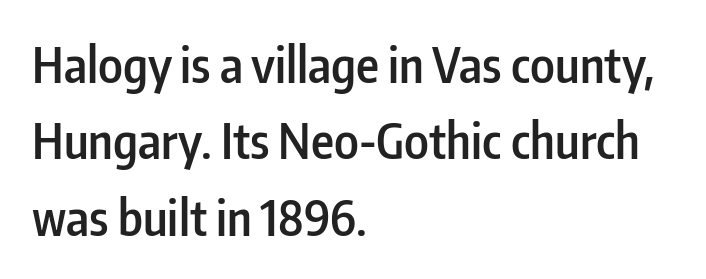
{"serif": "no", "italic": "no", "bold": "semi", "weight": "semibold", "width": "condensed", "stroke_contrast": "low", "x_height": "medium", "monospaced": "no", "underline": "no", "align": "left", "line_spacing": "normal", "line_spacing_ratio": 1.56, "letter_spacing": "normal", "letter_spacing_em": 0.0, "glyph_px": 49}
